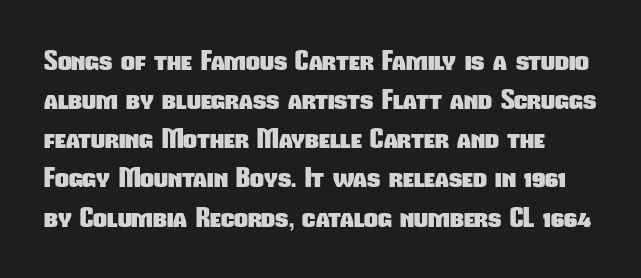
The image shows 27 px bold type; set normal line spacing (1.45x), normal letter spacing, not underlined.
